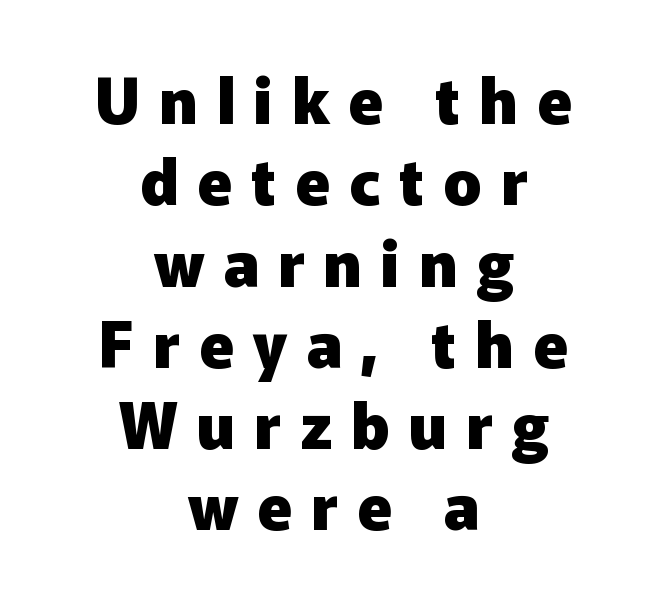
Q: Is the text bold? A: Yes.
Q: Is the text italic (slanted)? A: No, it is upright.
Q: Is the typeface a serif or a sans-serif typeface? A: Sans-serif.
Q: Is the text underlined? A: No.
Q: How is the paragraph aligned? A: Centered.
Q: Is the spacing between letters normal or unusually wide? A: Unusually wide.
Q: Is the spacing between lines tight, normal or loose? A: Normal.
Q: Width (condensed, normal, or wide)? A: Normal.
Q: Stroke contrast? A: Low.
Q: x-height? A: Medium.
Q: Monospaced? A: No.
